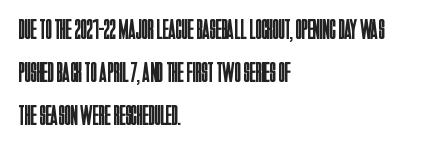
The image shows 28 px regular-weight, condensed sans-serif type, upright; set left-aligned, normal line spacing (1.54x), normal letter spacing, not underlined; low stroke contrast and a large x-height.
